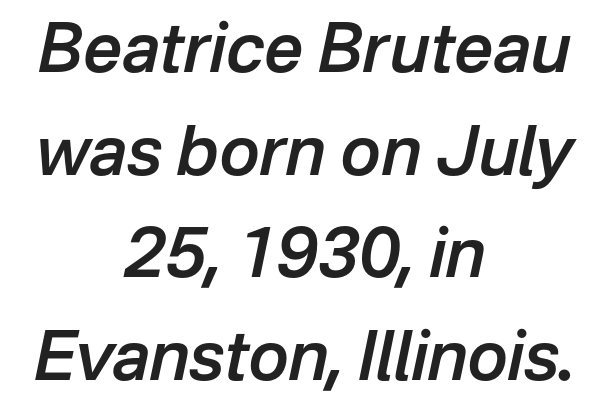
The image shows 68 px semibold type, italic (leaning right); set centered, normal line spacing (1.51x), normal letter spacing, not underlined; low stroke contrast and a medium x-height.
